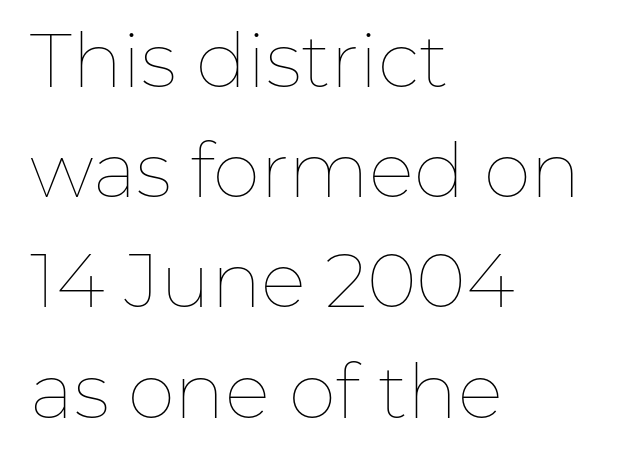
The image shows 76 px thin type, upright; set left-aligned, normal line spacing (1.45x), normal letter spacing, not underlined; low stroke contrast and a medium x-height.
